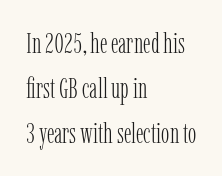
These lines were composed using upright roman letters. The glyphs in this specimen are seriffed. A bare baseline throughout the passage. Every row of glyphs begins at an identical x-position on the left. Heaviness? Minimal to ordinary, like unemphasized prose.
